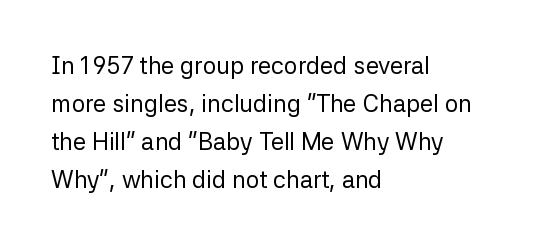
Q: Is the text bold? A: No.
Q: Is the text italic (slanted)? A: No, it is upright.
Q: Is the text underlined? A: No.
Q: How is the paragraph aligned? A: Left-aligned.
Q: Is the spacing between letters normal or unusually wide? A: Normal.
Q: Is the spacing between lines tight, normal or loose? A: Normal.
